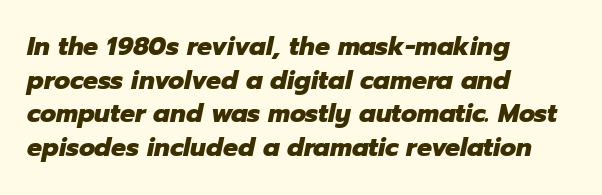
Q: Is the text bold? A: Yes.
Q: Is the text italic (slanted)? A: Yes, it leans right by about 12 degrees.
Q: Is the text underlined? A: No.
Q: How is the paragraph aligned? A: Left-aligned.
Q: Is the spacing between letters normal or unusually wide? A: Normal.
Q: Is the spacing between lines tight, normal or loose? A: Normal.
